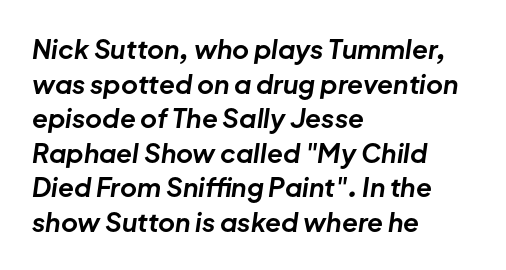
The image shows 26 px bold type, italic (leaning right); set left-aligned, normal line spacing (1.33x), normal letter spacing, not underlined.
